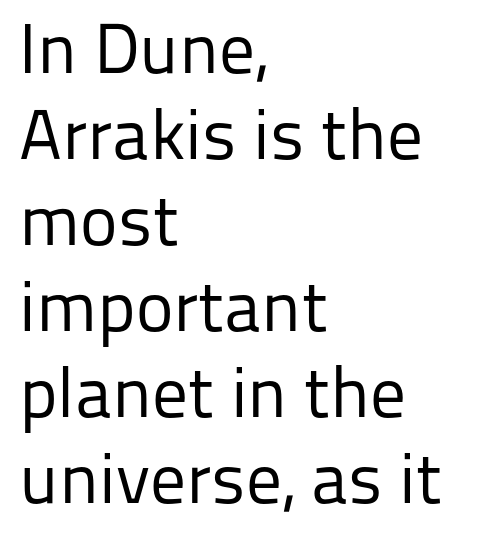
Q: Is the text bold? A: No.
Q: Is the text italic (slanted)? A: No, it is upright.
Q: Is the typeface a serif or a sans-serif typeface? A: Sans-serif.
Q: Is the text underlined? A: No.
Q: How is the paragraph aligned? A: Left-aligned.
Q: Is the spacing between letters normal or unusually wide? A: Normal.
Q: Width (condensed, normal, or wide)? A: Normal.
Q: Stroke contrast? A: Low.
Q: x-height? A: Medium.
Q: Monospaced? A: No.
